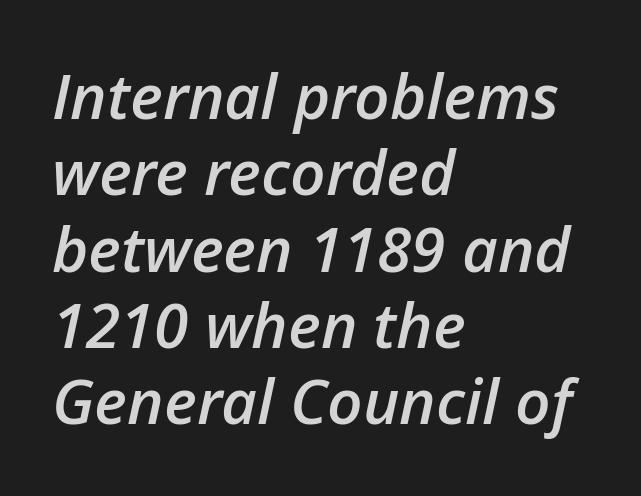
Q: Is the text bold? A: Semi-bold.
Q: Is the text italic (slanted)? A: Yes, it leans right by about 12 degrees.
Q: Is the text underlined? A: No.
Q: How is the paragraph aligned? A: Left-aligned.
Q: Is the spacing between letters normal or unusually wide? A: Normal.
Q: Width (condensed, normal, or wide)? A: Normal.
Q: Stroke contrast? A: Low.
Q: x-height? A: Medium.
Q: Monospaced? A: No.
